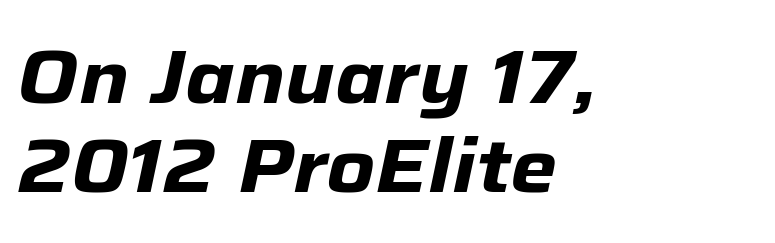
{"italic": "yes", "lean": "right", "slant_degrees": 12, "bold": "yes", "weight": "heavy", "width": "normal", "stroke_contrast": "low", "x_height": "medium", "monospaced": "no", "underline": "no", "align": "left", "line_spacing_ratio": 1.19, "letter_spacing": "normal", "letter_spacing_em": 0.0, "glyph_px": 75}
